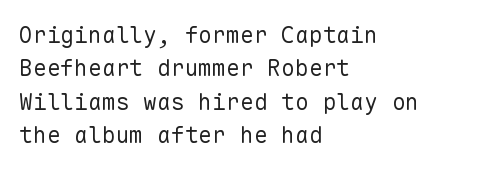
{"italic": "no", "bold": "no", "underline": "no", "align": "left", "line_spacing": "normal", "line_spacing_ratio": 1.45, "letter_spacing": "normal", "letter_spacing_em": 0.0, "glyph_px": 23}
